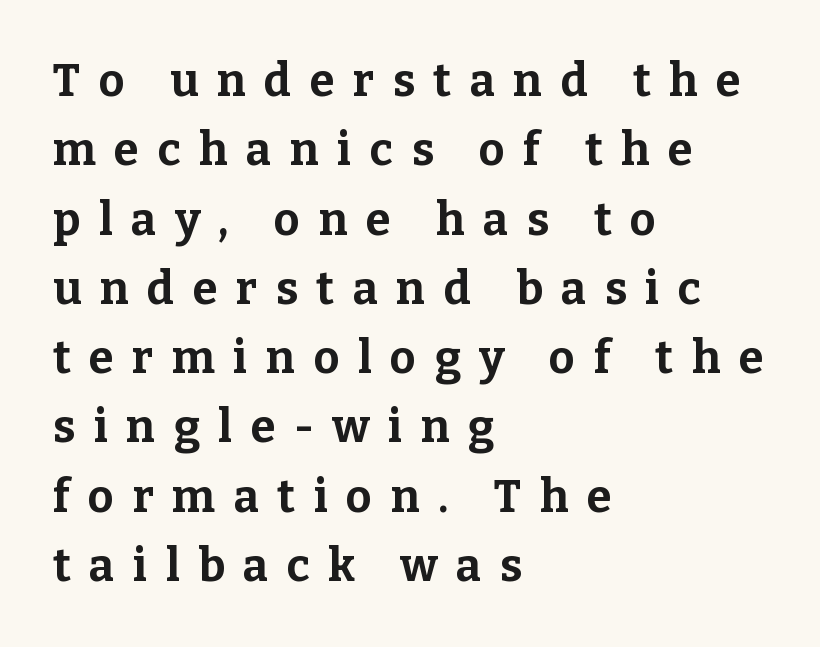
Successive baselines arrive at the customary interval. Strokes here are thick enough to call this a true bold. The rendering anchors every line to the left-hand side. This sample uses expanded letter spacing, leaving extra air between glyphs. The type sits square on the baseline with zero lean.
